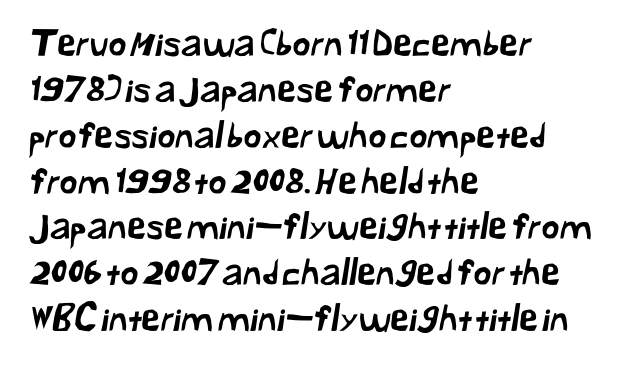
{"serif": "no", "width": "normal", "stroke_contrast": "low", "x_height": "medium", "monospaced": "no", "underline": "no", "align": "left", "line_spacing": "normal", "line_spacing_ratio": 1.31, "letter_spacing": "normal", "letter_spacing_em": 0.0, "glyph_px": 35}
